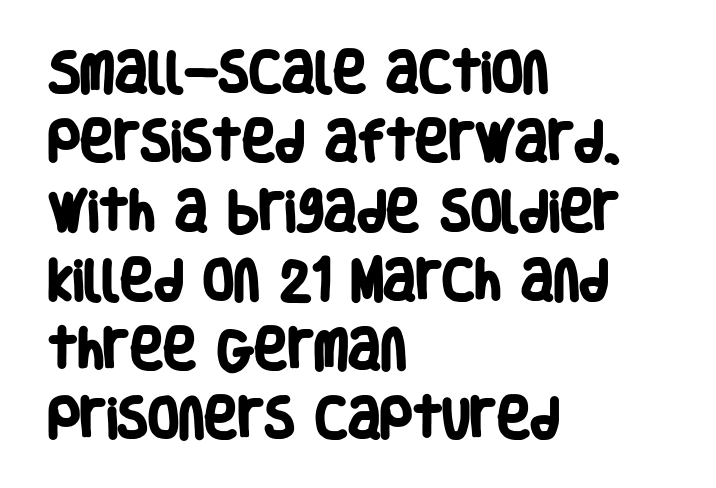
Q: Is the text bold? A: Yes.
Q: Is the typeface a serif or a sans-serif typeface? A: Sans-serif.
Q: Is the text underlined? A: No.
Q: How is the paragraph aligned? A: Left-aligned.
Q: Is the spacing between letters normal or unusually wide? A: Normal.
Q: Is the spacing between lines tight, normal or loose? A: Normal.
Q: Width (condensed, normal, or wide)? A: Condensed.
Q: Stroke contrast? A: Low.
Q: x-height? A: Large.
Q: Monospaced? A: No.
